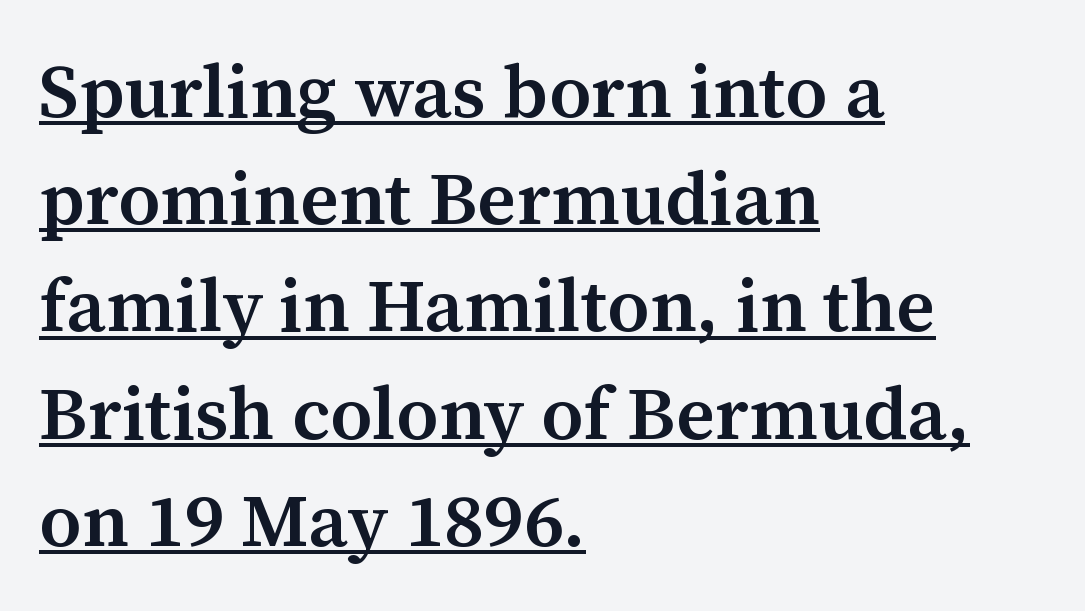
The image shows 75 px semibold serif type, upright; set left-aligned, normal line spacing (1.43x), normal letter spacing, underlined; medium stroke contrast and a medium x-height.
